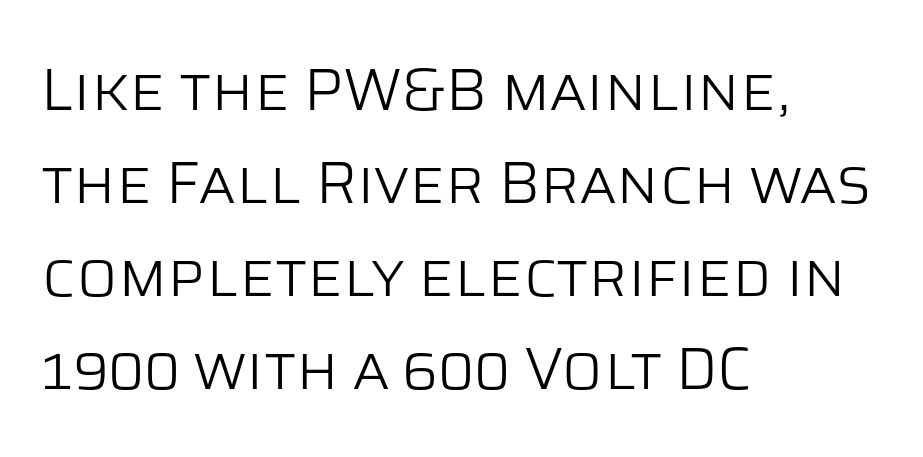
The image shows 60 px light sans-serif type, upright; set left-aligned, normal line spacing (1.55x), normal letter spacing, not underlined; low stroke contrast and a large x-height.
